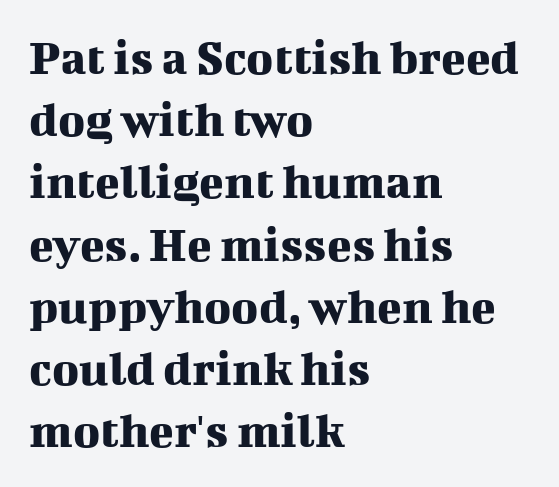
{"serif": "yes", "italic": "no", "width": "normal", "stroke_contrast": "medium", "x_height": "medium", "monospaced": "no", "underline": "no", "align": "left", "line_spacing_ratio": 1.22, "letter_spacing": "normal", "letter_spacing_em": 0.0, "glyph_px": 51}
